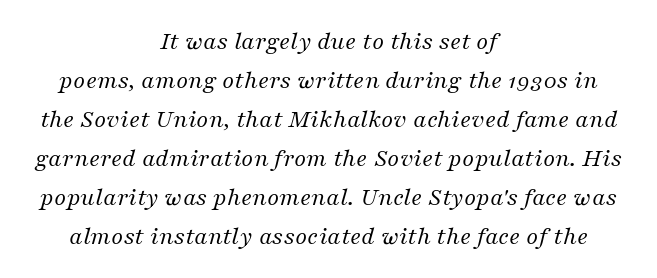
The image shows 26 px text type, italic (leaning right); set centered, normal line spacing (1.5x), normal letter spacing, not underlined.
